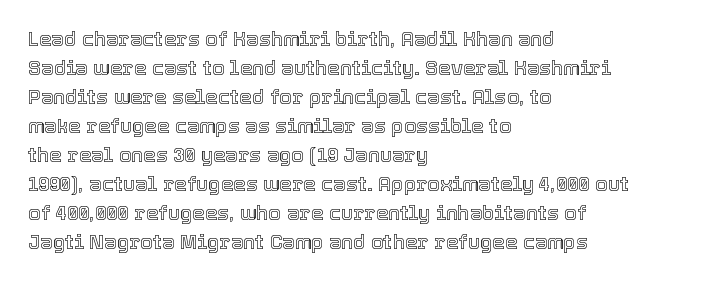
Q: Is the text italic (slanted)? A: No, it is upright.
Q: Is the text underlined? A: No.
Q: How is the paragraph aligned? A: Left-aligned.
Q: Is the spacing between letters normal or unusually wide? A: Normal.
Q: Is the spacing between lines tight, normal or loose? A: Normal.
